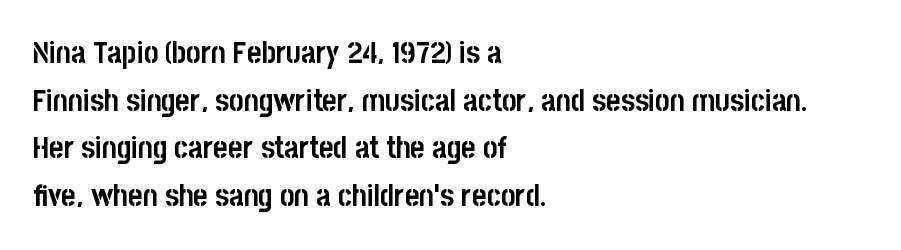
The lines sit at an ordinary, default distance from one another. Is the block centered? No — it sits flush against the left margin. Summary of weight: heavy, a full bold. The face used here is proportionally spaced, like ordinary book or web type.
